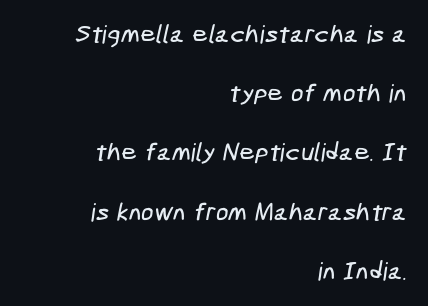
Honestly, the rows look like they've been pulled way apart. Tracking here is standard; glyphs follow each other at the usual distance. Any mark beneath the type? The region is blank. Where is the straight margin? On the right.
